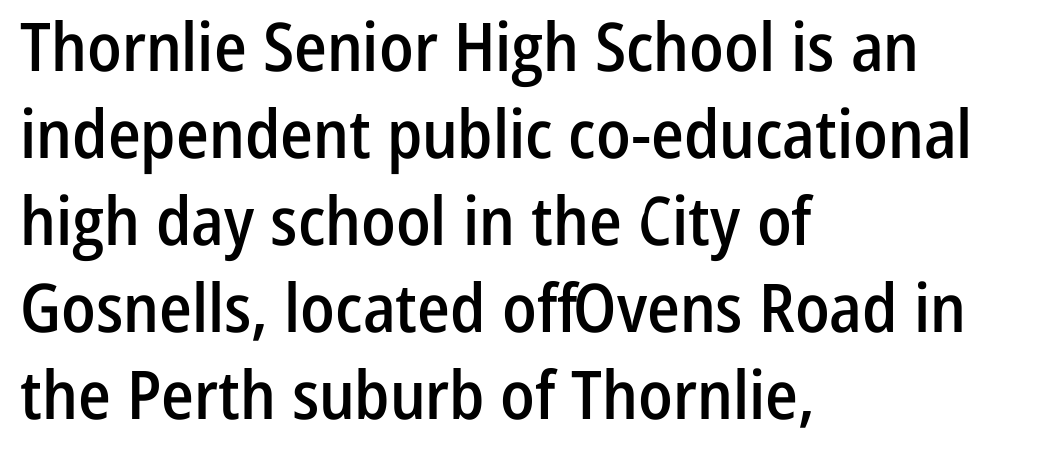
{"serif": "no", "italic": "no", "bold": "semi", "weight": "semibold", "width": "condensed", "stroke_contrast": "low", "x_height": "medium", "monospaced": "no", "underline": "no", "align": "left", "line_spacing": "normal", "line_spacing_ratio": 1.3, "letter_spacing": "normal", "letter_spacing_em": 0.0, "glyph_px": 67}
